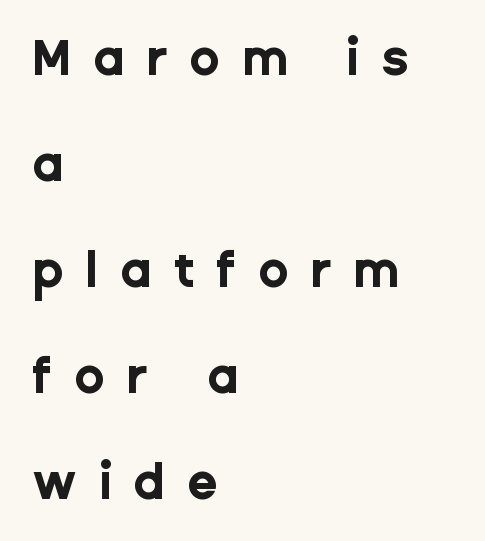
The specimen omits any rule beneath the text block's lines. The face used here is rendered with a markedly widened letterfit. Typographically, this falls in the sans-serif category. All the whitespace from short lines collects on the right. It's the straight-up-and-down kind of type.
